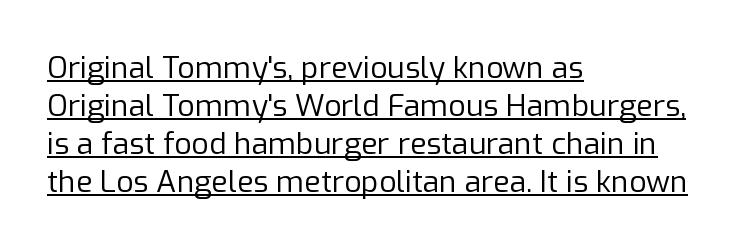
The image shows 30 px regular-weight sans-serif type, upright; set left-aligned, normal line spacing (1.27x), normal letter spacing, underlined; low stroke contrast and a medium x-height.
